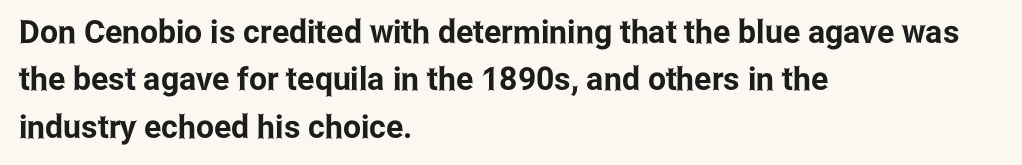
{"serif": "no", "italic": "no", "width": "condensed", "stroke_contrast": "low", "x_height": "medium", "monospaced": "no", "underline": "no", "align": "left", "line_spacing": "normal", "line_spacing_ratio": 1.48, "letter_spacing": "normal", "letter_spacing_em": 0.0, "glyph_px": 32}
